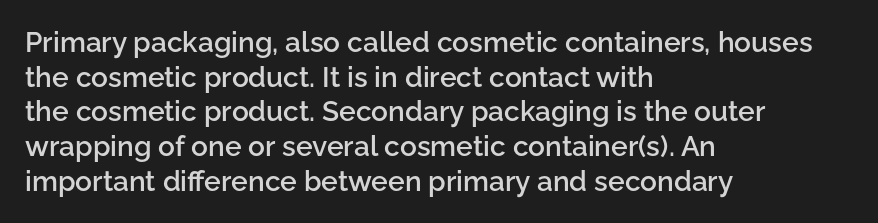
Q: Is the text bold? A: Semi-bold.
Q: Is the text italic (slanted)? A: No, it is upright.
Q: Is the typeface a serif or a sans-serif typeface? A: Sans-serif.
Q: Is the text underlined? A: No.
Q: How is the paragraph aligned? A: Left-aligned.
Q: Is the spacing between letters normal or unusually wide? A: Normal.
Q: Width (condensed, normal, or wide)? A: Normal.
Q: Stroke contrast? A: Low.
Q: x-height? A: Medium.
Q: Monospaced? A: No.
